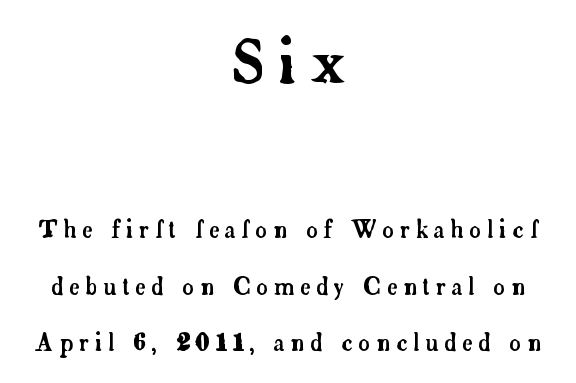
{"serif": "yes", "italic": "no", "width": "normal", "stroke_contrast": "low", "x_height": "small", "monospaced": "no", "underline": "no", "align": "center", "line_spacing": "loose", "line_spacing_ratio": 2.46, "letter_spacing": "wide", "letter_spacing_em": 0.25, "larger_block": "first", "size_ratio": 2.52, "glyph_px": 58}
